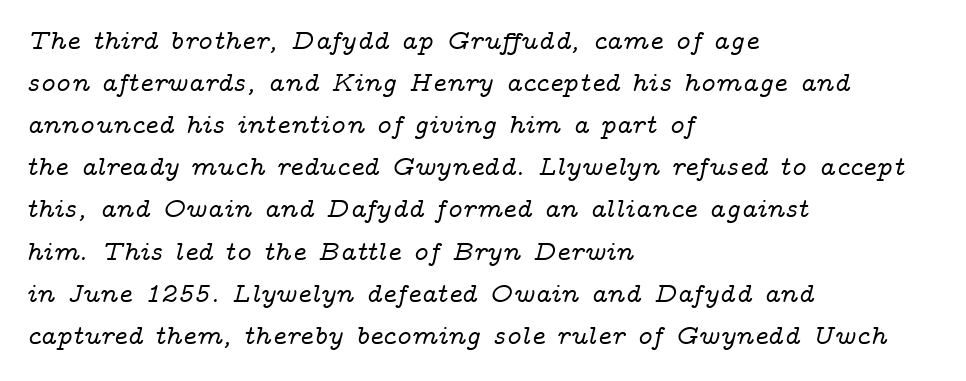
Q: Is the text italic (slanted)? A: Yes, it leans right by about 14 degrees.
Q: Is the text underlined? A: No.
Q: How is the paragraph aligned? A: Left-aligned.
Q: Is the spacing between letters normal or unusually wide? A: Normal.
Q: Is the spacing between lines tight, normal or loose? A: Normal.
